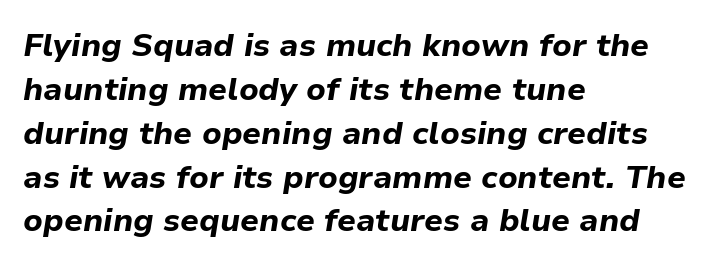
Check the space under the baseline: it is left empty. An italicized treatment has been applied to the whole sample. Horizontal alignment here is leftward, the default for most running prose. Note the varied advance widths — an 'i' is clearly narrower than an 'm'.
